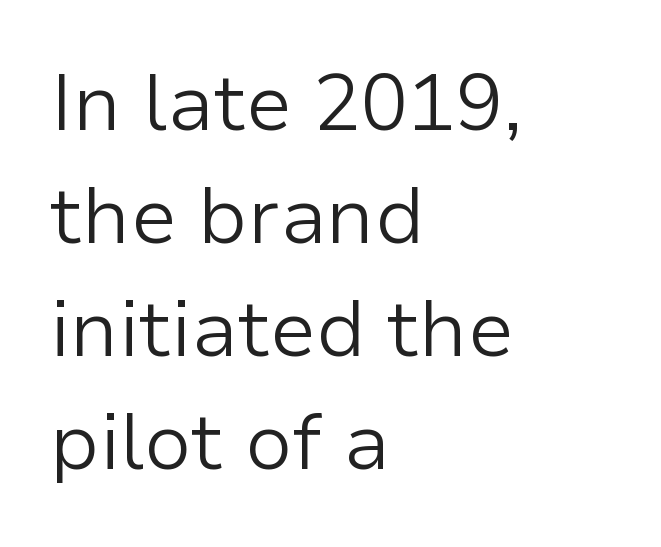
{"serif": "no", "italic": "no", "bold": "no", "weight": "light", "width": "normal", "stroke_contrast": "low", "x_height": "medium", "monospaced": "no", "underline": "no", "align": "left", "line_spacing": "normal", "line_spacing_ratio": 1.43, "letter_spacing": "normal", "letter_spacing_em": 0.0, "glyph_px": 79}
